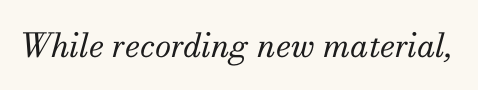
The image shows 33 px regular-weight serif type, italic (leaning right); set normal letter spacing, not underlined; medium stroke contrast and a small x-height.
